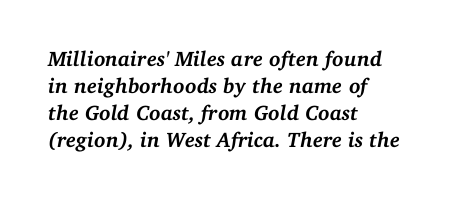
{"italic": "yes", "lean": "right", "slant_degrees": 11, "bold": "yes", "underline": "no", "align": "left", "line_spacing": "normal", "line_spacing_ratio": 1.28, "letter_spacing": "normal", "letter_spacing_em": 0.0, "glyph_px": 21}
